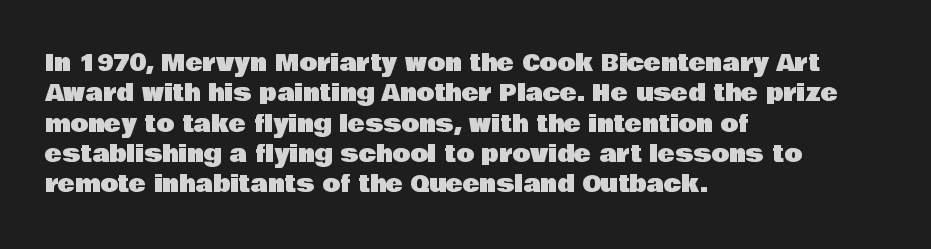
{"italic": "no", "underline": "no", "align": "left", "line_spacing": "normal", "line_spacing_ratio": 1.32, "letter_spacing": "normal", "letter_spacing_em": 0.0, "glyph_px": 23}
